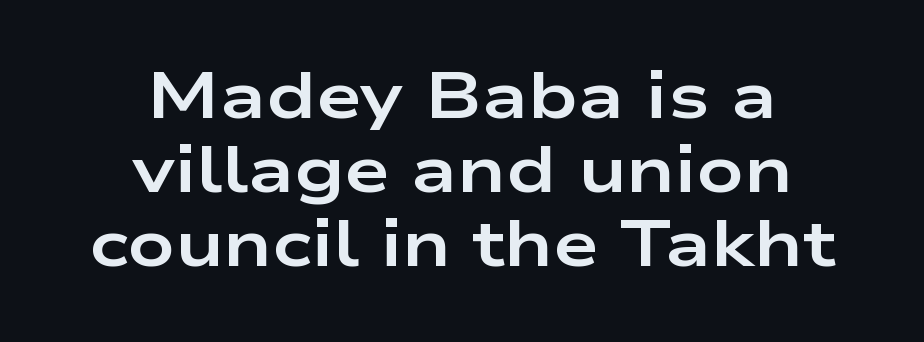
The rendering uses a small line-height, squeezing the rows. The designer went with a sans here, leaving each stem footless. The letters sit at their default tracking, neither squeezed nor spread. Posture: upright roman. The rendering uses natural spacing where letterforms have individual widths.
